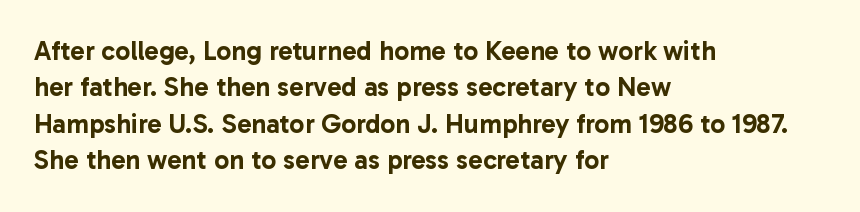
{"italic": "no", "underline": "no", "align": "left", "line_spacing": "normal", "line_spacing_ratio": 1.35, "letter_spacing": "normal", "letter_spacing_em": 0.0, "glyph_px": 27}
